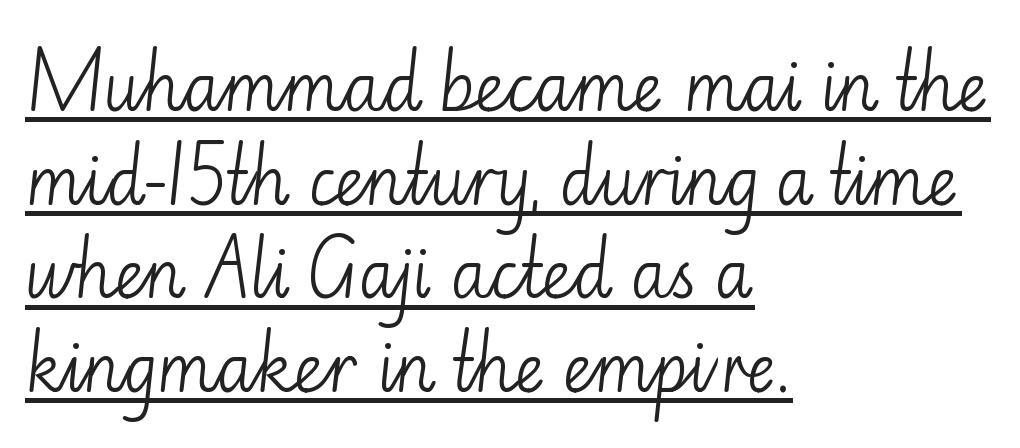
{"serif": "no", "bold": "no", "weight": "light", "width": "normal", "stroke_contrast": "low", "x_height": "small", "monospaced": "no", "underline": "yes", "align": "left", "line_spacing": "normal", "line_spacing_ratio": 1.44, "letter_spacing": "normal", "letter_spacing_em": 0.0, "glyph_px": 65}
